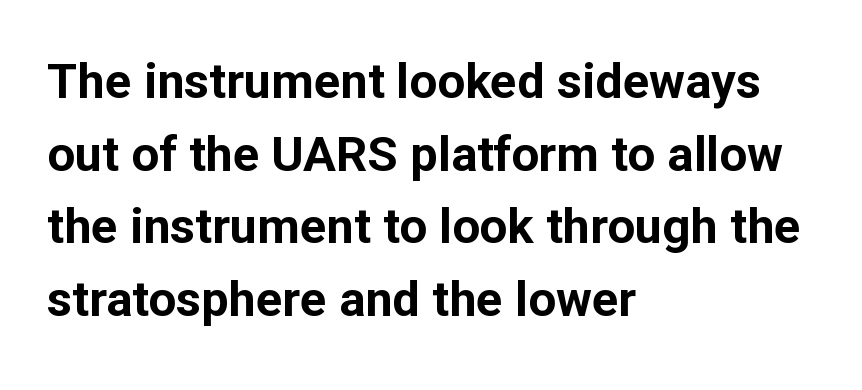
The image shows 49 px bold sans-serif type, upright; set left-aligned, normal line spacing (1.48x), normal letter spacing, not underlined; low stroke contrast and a medium x-height.
